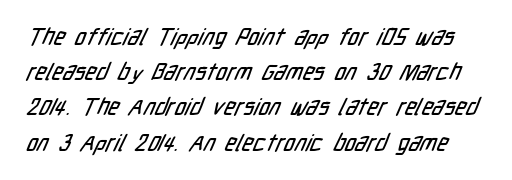
The image shows 23 px text type; set normal line spacing (1.53x), normal letter spacing, not underlined.
